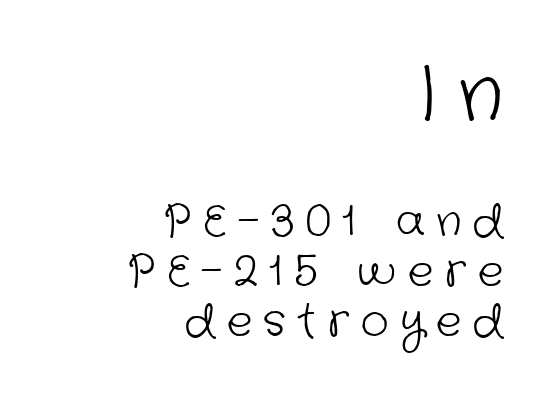
The image shows 76 px light sans-serif type; set right-aligned, line spacing 1.16x, unusually wide letter spacing (+0.27 em), not underlined; the first (top) block is 1.77x larger; low stroke contrast and a medium x-height.
